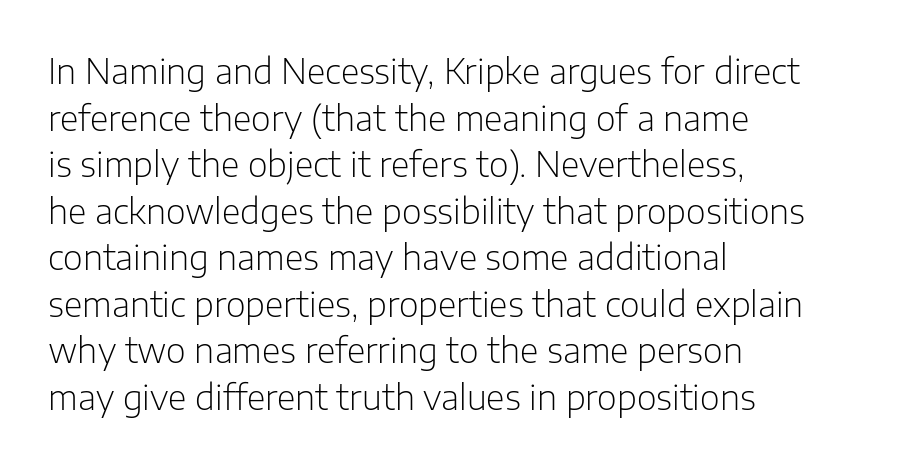
This is not heavy type; no bold has been used. Where is the straight margin? On the left. You can tell it's not italic because the verticals are truly vertical. Typographically, this falls in the sans-serif category.
